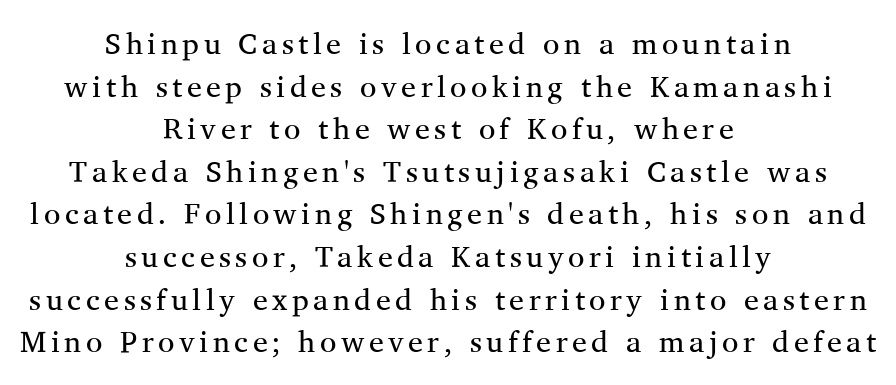
Note: serifs present on the glyphs. The letters stand upright; this is a roman face. These lines are rendered in a variable-pitch font. Casual observation: everything's sitting right in the middle. Vertical stems look standard width or narrower in stroke. A normal amount of white space separates one row of letters from the next.
